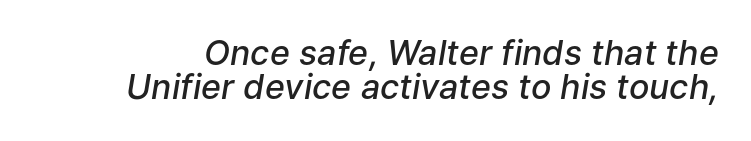
Q: Is the text bold? A: Semi-bold.
Q: Is the text italic (slanted)? A: Yes, it leans right by about 9 degrees.
Q: Is the text underlined? A: No.
Q: Is the spacing between letters normal or unusually wide? A: Normal.
Q: Is the spacing between lines tight, normal or loose? A: Tight.
Q: Width (condensed, normal, or wide)? A: Normal.
Q: Stroke contrast? A: Low.
Q: x-height? A: Medium.
Q: Monospaced? A: No.
